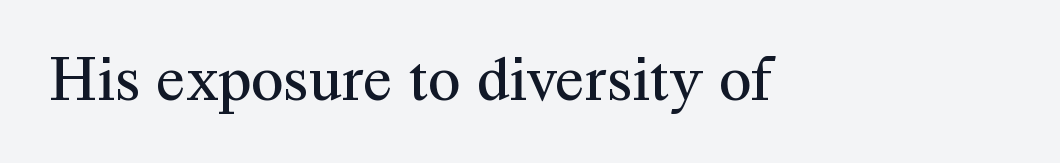
The image shows 66 px regular-weight serif type, upright; set normal letter spacing, not underlined; medium stroke contrast and a medium x-height.
